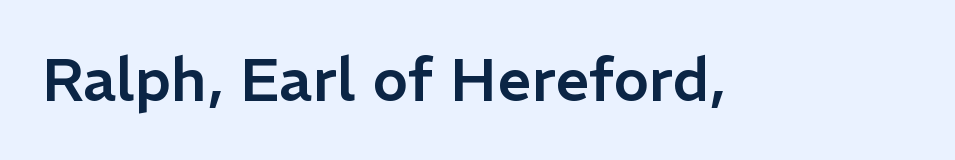
The image shows 60 px sans-serif type, upright; set normal letter spacing, not underlined; low stroke contrast and a medium x-height.
